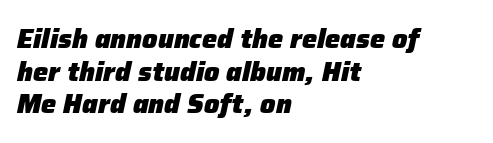
Q: Is the text bold? A: Yes.
Q: Is the text italic (slanted)? A: Yes, it leans right by about 12 degrees.
Q: Is the text underlined? A: No.
Q: How is the paragraph aligned? A: Left-aligned.
Q: Is the spacing between letters normal or unusually wide? A: Normal.
